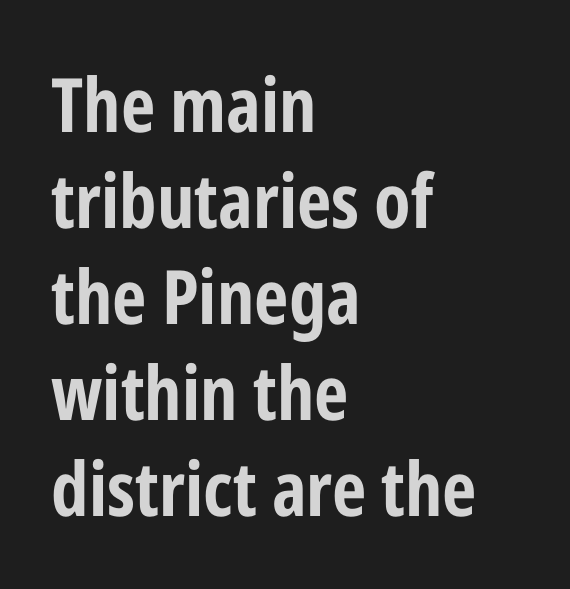
Q: Is the text bold? A: Yes.
Q: Is the text italic (slanted)? A: No, it is upright.
Q: Is the typeface a serif or a sans-serif typeface? A: Sans-serif.
Q: Is the text underlined? A: No.
Q: How is the paragraph aligned? A: Left-aligned.
Q: Is the spacing between letters normal or unusually wide? A: Normal.
Q: Is the spacing between lines tight, normal or loose? A: Normal.
Q: Width (condensed, normal, or wide)? A: Condensed.
Q: Stroke contrast? A: Low.
Q: x-height? A: Medium.
Q: Monospaced? A: No.
